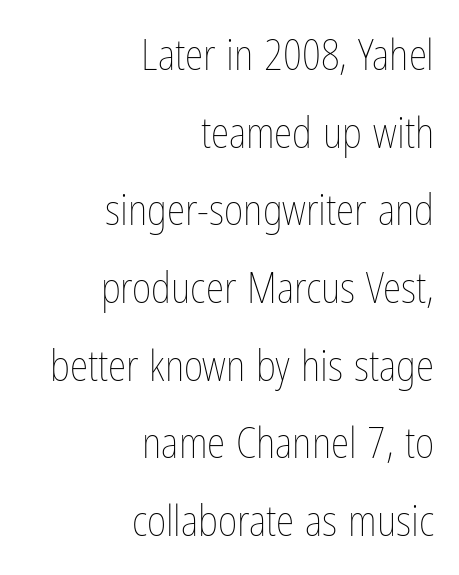
{"italic": "no", "bold": "no", "weight": "thin", "width": "condensed", "stroke_contrast": "low", "x_height": "medium", "monospaced": "no", "underline": "no", "align": "right", "line_spacing_ratio": 1.85, "letter_spacing": "normal", "letter_spacing_em": 0.0, "glyph_px": 42}
